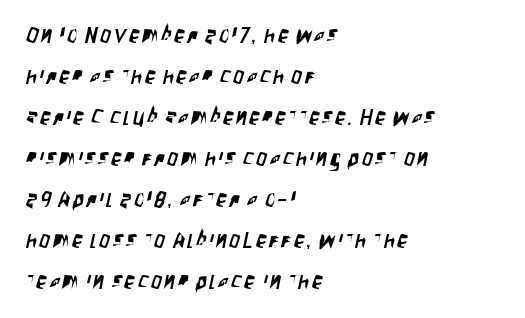
Q: Is the text underlined? A: No.
Q: How is the paragraph aligned? A: Left-aligned.
Q: Is the spacing between lines tight, normal or loose? A: Loose.
